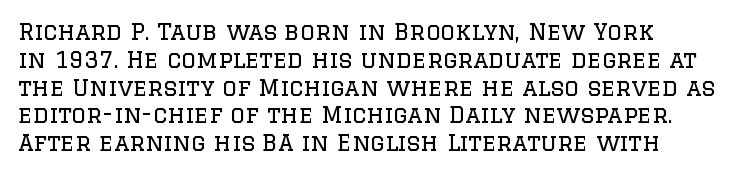
Italic: no, the glyphs are upright roman. Typeset ragged right — the left edge is the straight one. The gaps between neighbouring characters are ordinary and unremarkable. No letter is thick-stroked: the sample isn't bold. Lines of text with bare space underneath.
